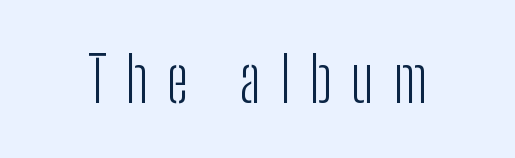
{"serif": "no", "italic": "no", "bold": "no", "weight": "light", "width": "condensed", "stroke_contrast": "low", "x_height": "medium", "monospaced": "no", "underline": "no", "letter_spacing": "wide", "letter_spacing_em": 0.3, "glyph_px": 63}
